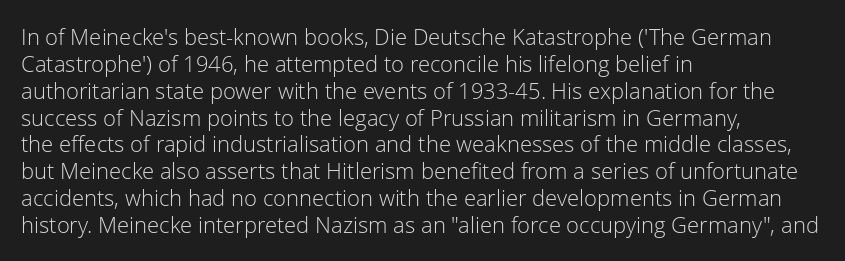
{"italic": "no", "bold": "no", "underline": "no", "align": "left", "line_spacing_ratio": 1.22, "letter_spacing": "normal", "letter_spacing_em": 0.0, "glyph_px": 22}
